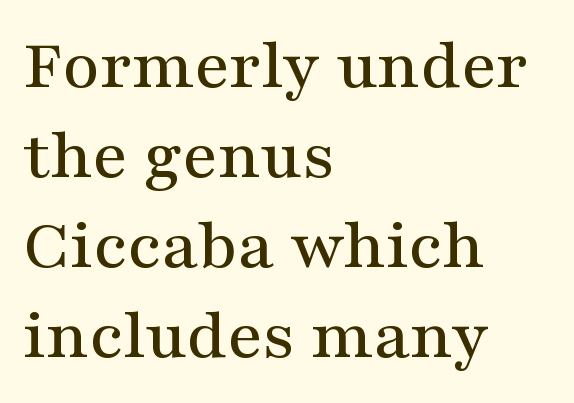
{"serif": "yes", "italic": "no", "width": "wide", "stroke_contrast": "medium", "x_height": "medium", "monospaced": "no", "underline": "no", "align": "left", "line_spacing": "normal", "line_spacing_ratio": 1.25, "letter_spacing": "normal", "letter_spacing_em": 0.0, "glyph_px": 72}
